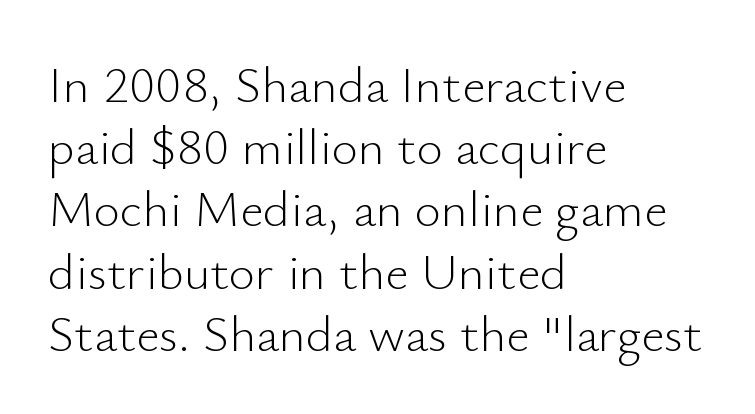
Q: Is the text bold? A: No.
Q: Is the text italic (slanted)? A: No, it is upright.
Q: Is the typeface a serif or a sans-serif typeface? A: Sans-serif.
Q: Is the text underlined? A: No.
Q: How is the paragraph aligned? A: Left-aligned.
Q: Is the spacing between letters normal or unusually wide? A: Normal.
Q: Width (condensed, normal, or wide)? A: Normal.
Q: Stroke contrast? A: Low.
Q: x-height? A: Small.
Q: Monospaced? A: No.
